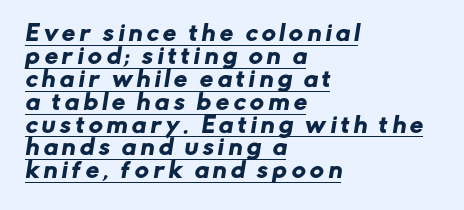
Q: Is the text underlined? A: Yes.
Q: How is the paragraph aligned? A: Left-aligned.
Q: Is the spacing between letters normal or unusually wide? A: Unusually wide.
Q: Is the spacing between lines tight, normal or loose? A: Tight.
